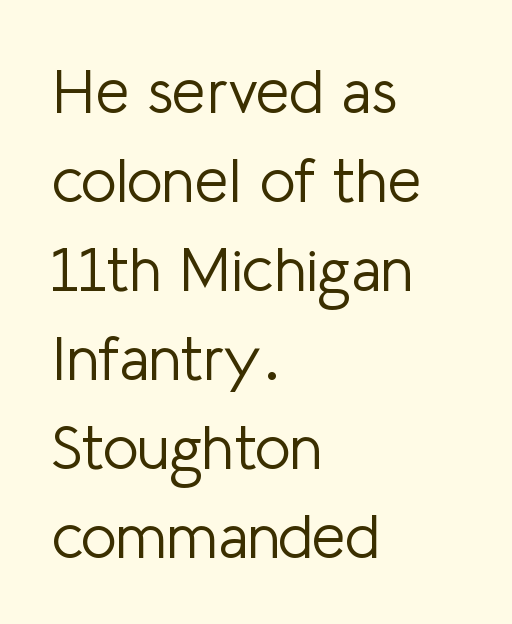
The image shows 61 px light sans-serif type, upright; set left-aligned, normal line spacing (1.46x), normal letter spacing, not underlined; low stroke contrast and a medium x-height.
